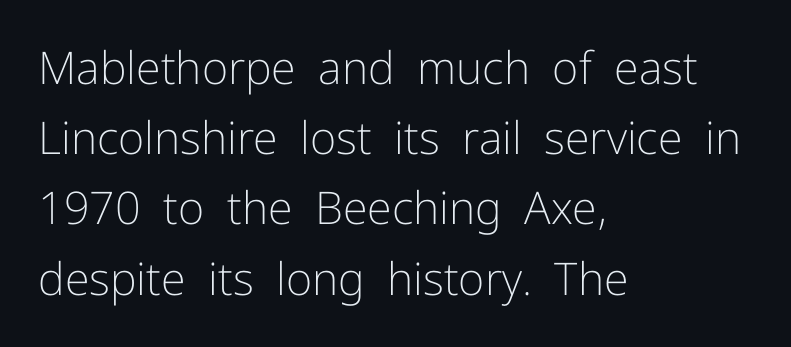
The image shows 45 px light sans-serif type, upright; set left-aligned, normal line spacing (1.56x), normal letter spacing, not underlined; low stroke contrast and a medium x-height.
